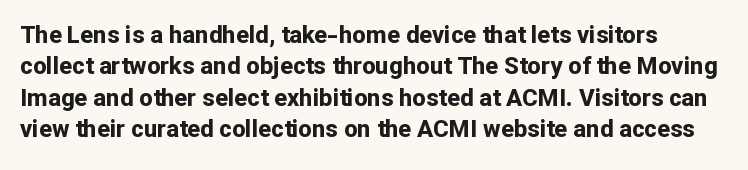
The image shows 24 px bold type, upright; set left-aligned, normal line spacing (1.31x), normal letter spacing, not underlined.
